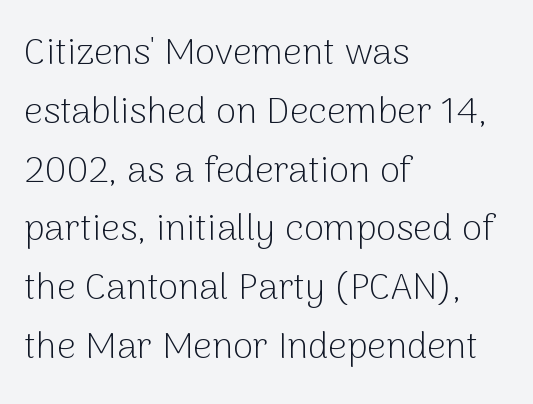
Posture: upright roman. All the whitespace from short lines collects on the right. Weight class: somewhere from thin through regular. The letters advance in unequal steps, a hallmark of proportional type.
